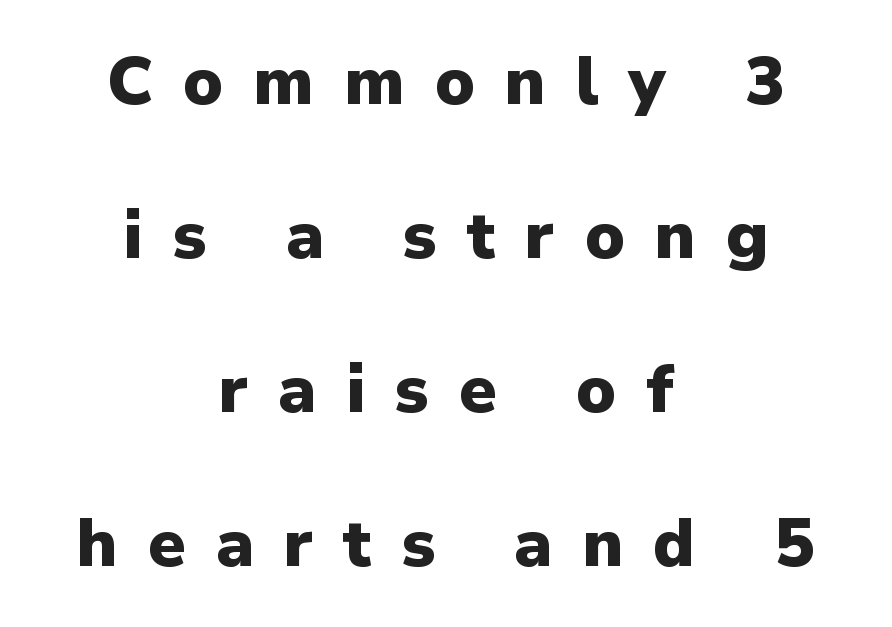
The image shows 67 px heavy sans-serif type, upright; set centered, loose line spacing (2.3x), unusually wide letter spacing (+0.45 em), not underlined; low stroke contrast and a medium x-height.
